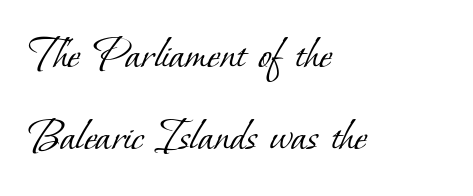
The space directly below the letters is spotless. One-word summary of the alignment: left. Spacing verdict: proportional, widths tailored to each character. The cut favours lightness, reaching ordinary text weight at its darkest.
